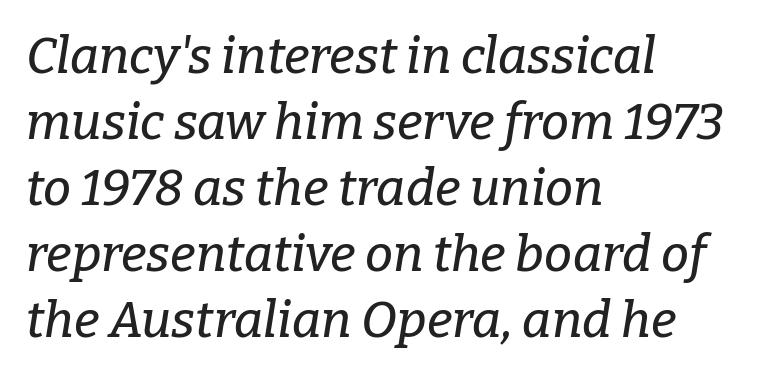
The image shows 50 px serif type, italic (leaning right); set left-aligned, normal line spacing (1.32x), normal letter spacing, not underlined; low stroke contrast and a medium x-height.
